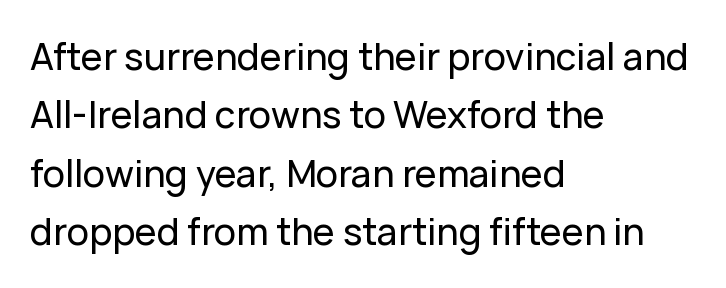
{"serif": "no", "italic": "no", "width": "normal", "stroke_contrast": "low", "x_height": "medium", "monospaced": "no", "underline": "no", "align": "left", "line_spacing": "normal", "line_spacing_ratio": 1.58, "letter_spacing": "normal", "letter_spacing_em": 0.0, "glyph_px": 37}
